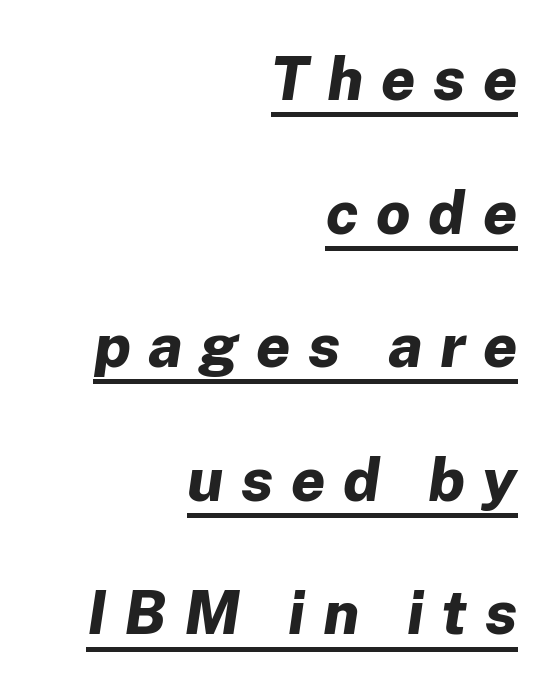
Q: Is the text bold? A: Yes.
Q: Is the text italic (slanted)? A: Yes, it leans right by about 8 degrees.
Q: Is the text underlined? A: Yes.
Q: How is the paragraph aligned? A: Right-aligned.
Q: Is the spacing between letters normal or unusually wide? A: Unusually wide.
Q: Is the spacing between lines tight, normal or loose? A: Loose.
Q: Width (condensed, normal, or wide)? A: Normal.
Q: Stroke contrast? A: Low.
Q: x-height? A: Medium.
Q: Monospaced? A: No.
